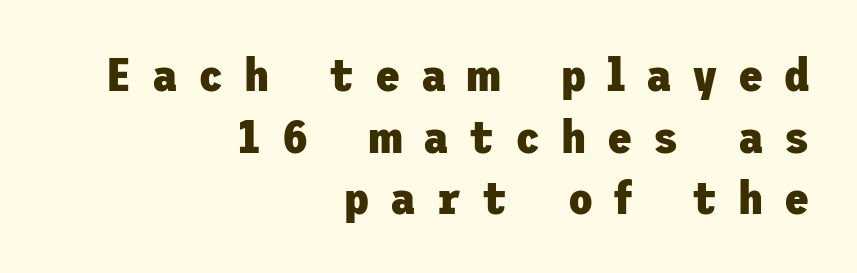
The rag falls on the left side of this text block. Strong, thick strokes mark this as bold type. Check the space under the baseline: it is left empty. A roman cut, with each character standing at attention. One glance says typical: line gaps are just what's usual.
